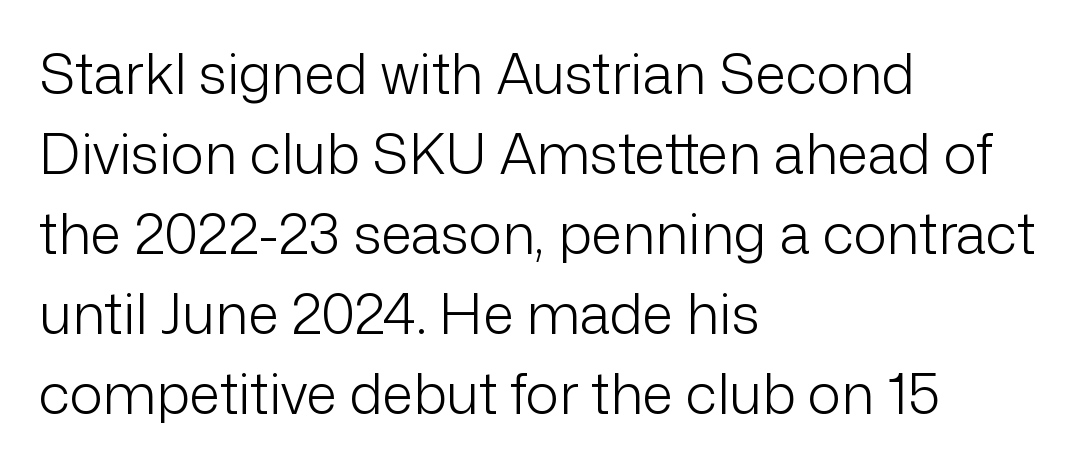
Q: Is the text bold? A: No.
Q: Is the text italic (slanted)? A: No, it is upright.
Q: Is the typeface a serif or a sans-serif typeface? A: Sans-serif.
Q: Is the text underlined? A: No.
Q: How is the paragraph aligned? A: Left-aligned.
Q: Is the spacing between letters normal or unusually wide? A: Normal.
Q: Is the spacing between lines tight, normal or loose? A: Normal.
Q: Width (condensed, normal, or wide)? A: Normal.
Q: Stroke contrast? A: Low.
Q: x-height? A: Medium.
Q: Monospaced? A: No.
